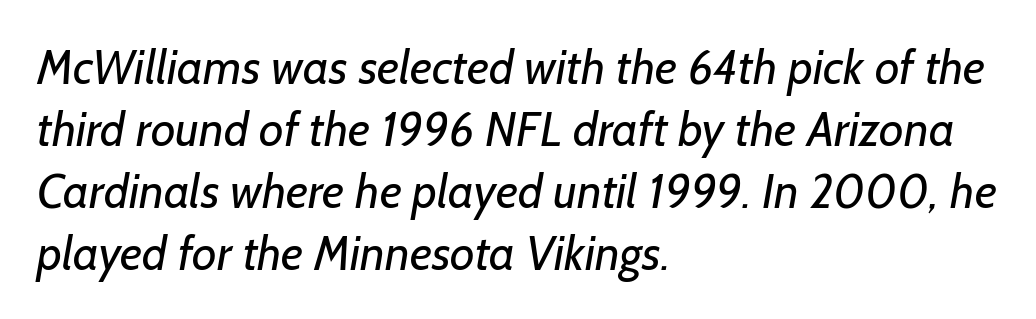
Is this a sans? Yes — the strokes have no serifs. Standard letterfit; no display-style spreading of the glyphs. Decoration check: the copy has no underline. Heft: none added — not bold.
